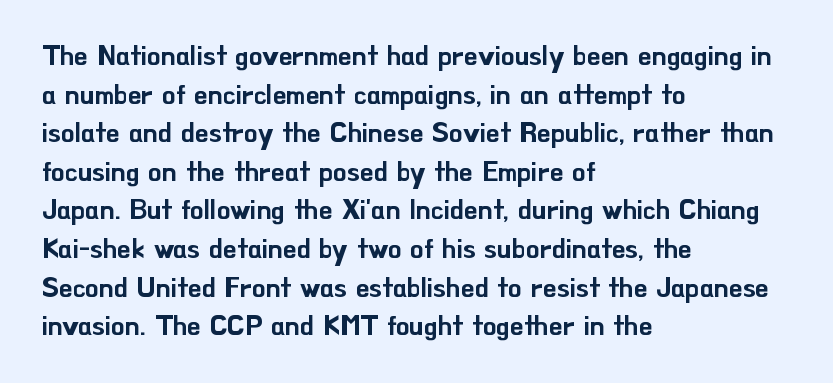
{"italic": "no", "underline": "no", "align": "left", "line_spacing": "normal", "line_spacing_ratio": 1.43, "letter_spacing": "normal", "letter_spacing_em": 0.0, "glyph_px": 27}
